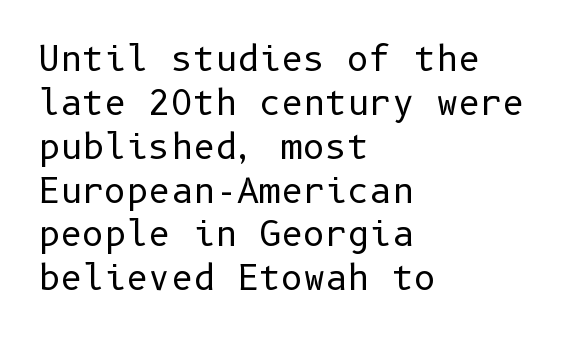
The ragged edge is on the right, which tells us the setting is flush left. Letters rest on an invisible, unmarked baseline. Short note: letters normally spaced. Does the type have serifs? No, each stem ends abruptly.
